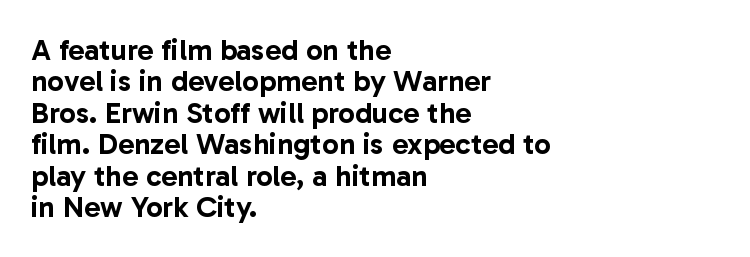
{"serif": "no", "italic": "no", "width": "normal", "stroke_contrast": "low", "x_height": "medium", "monospaced": "no", "underline": "no", "align": "left", "line_spacing": "tight", "line_spacing_ratio": 1.05, "letter_spacing": "normal", "letter_spacing_em": 0.0, "glyph_px": 30}
